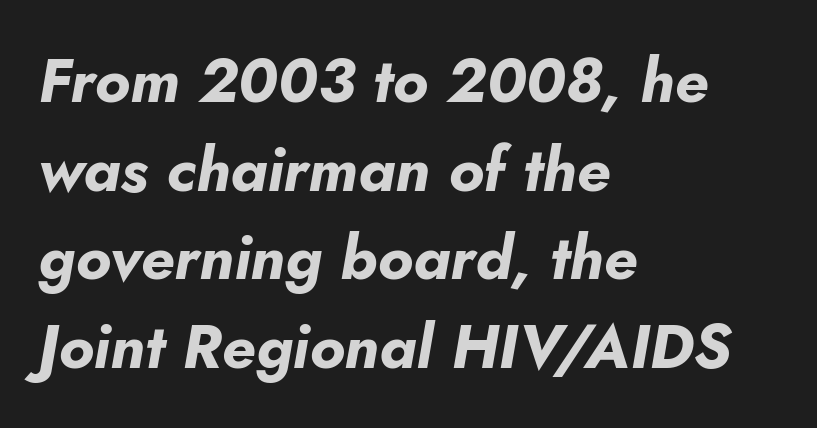
If you measured baseline to baseline, you'd find a middling distance. The letters advance in unequal steps, a hallmark of proportional type. The whole block is typeset with a tilt. Heavy-handed strokes throughout: this text is bold. Letter spacing: default. Beneath every word, the page is bare.
